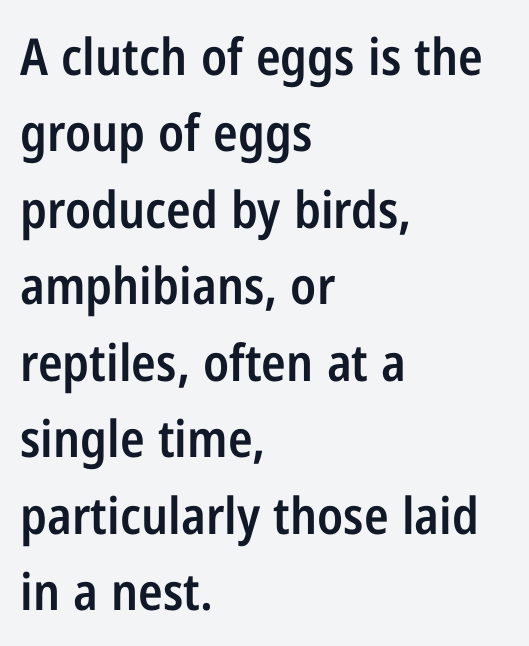
Q: Is the text bold? A: Semi-bold.
Q: Is the text italic (slanted)? A: No, it is upright.
Q: Is the typeface a serif or a sans-serif typeface? A: Sans-serif.
Q: Is the text underlined? A: No.
Q: How is the paragraph aligned? A: Left-aligned.
Q: Is the spacing between letters normal or unusually wide? A: Normal.
Q: Is the spacing between lines tight, normal or loose? A: Normal.
Q: Width (condensed, normal, or wide)? A: Condensed.
Q: Stroke contrast? A: Low.
Q: x-height? A: Medium.
Q: Monospaced? A: No.
